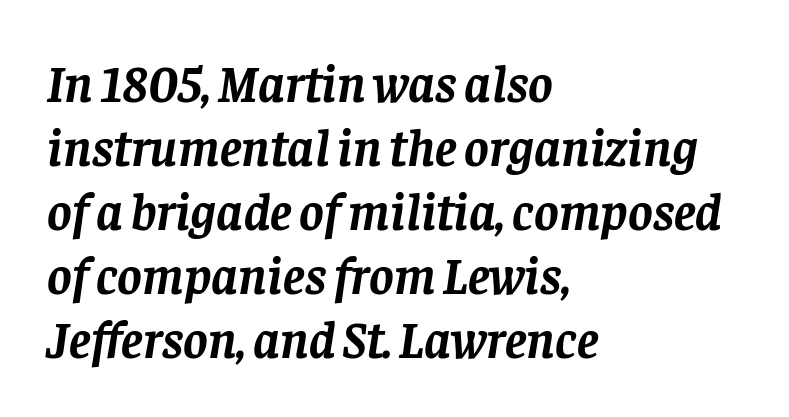
The image shows 52 px semibold serif type, italic (leaning right); set left-aligned, line spacing 1.23x, normal letter spacing, not underlined; low stroke contrast and a large x-height.
